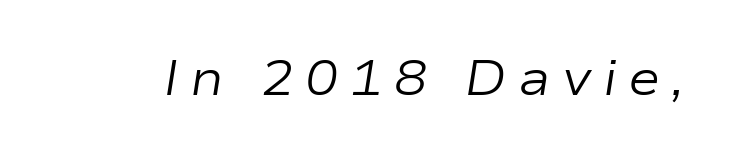
The image shows 49 px regular-weight, wide type, italic (leaning right); set unusually wide letter spacing (+0.23 em), not underlined; low stroke contrast and a medium x-height.
